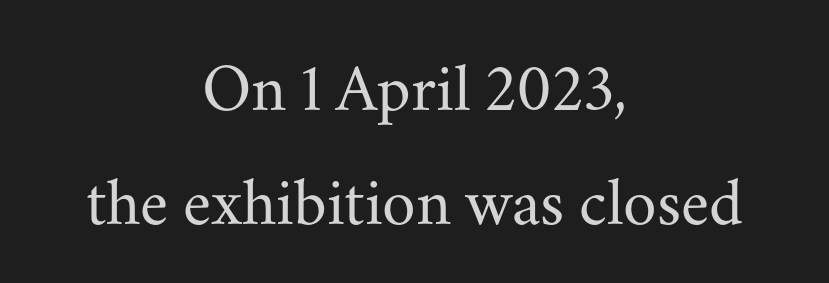
{"serif": "yes", "italic": "no", "bold": "no", "weight": "regular", "width": "normal", "stroke_contrast": "medium", "x_height": "small", "monospaced": "no", "underline": "no", "align": "center", "line_spacing": "normal", "line_spacing_ratio": 1.67, "letter_spacing": "normal", "letter_spacing_em": 0.0, "glyph_px": 68}
